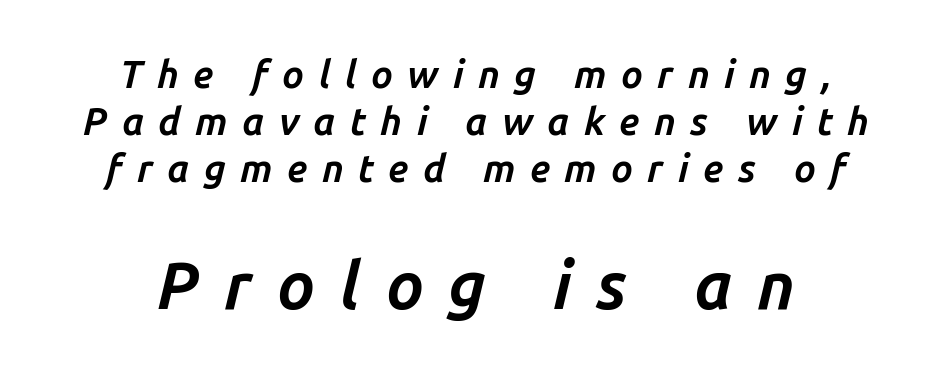
{"italic": "yes", "lean": "right", "slant_degrees": 14, "bold": "yes", "weight": "bold", "width": "normal", "stroke_contrast": "low", "x_height": "medium", "monospaced": "no", "underline": "no", "align": "center", "line_spacing_ratio": 1.24, "letter_spacing": "wide", "letter_spacing_em": 0.38, "larger_block": "second", "size_ratio": 1.74, "glyph_px": 66}
